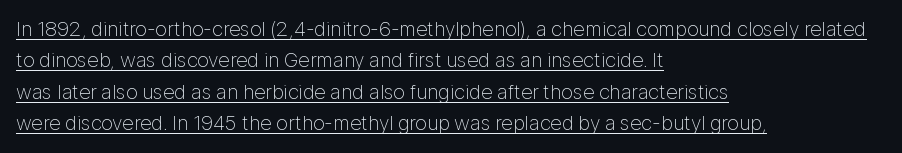
The image shows 21 px text type, upright; set left-aligned, normal line spacing (1.5x), normal letter spacing, underlined.
